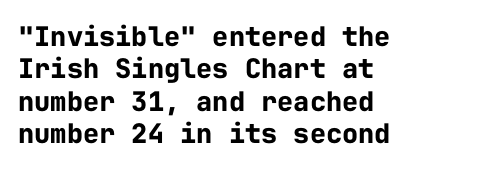
{"italic": "no", "bold": "yes", "underline": "no", "align": "left", "line_spacing_ratio": 1.2, "letter_spacing": "normal", "letter_spacing_em": 0.0, "glyph_px": 27}
